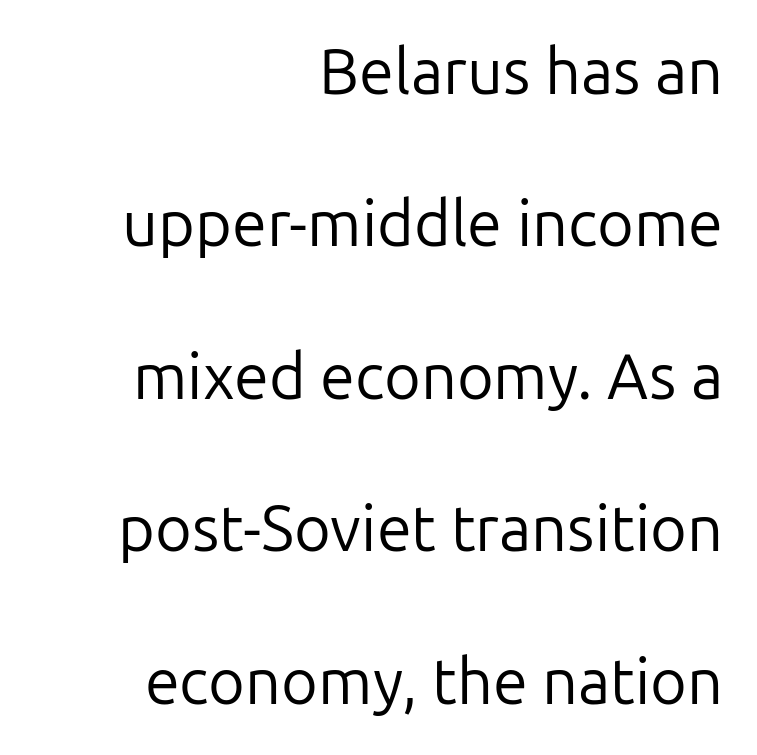
Q: Is the text bold? A: No.
Q: Is the text italic (slanted)? A: No, it is upright.
Q: Is the typeface a serif or a sans-serif typeface? A: Sans-serif.
Q: Is the text underlined? A: No.
Q: How is the paragraph aligned? A: Right-aligned.
Q: Is the spacing between letters normal or unusually wide? A: Normal.
Q: Is the spacing between lines tight, normal or loose? A: Loose.
Q: Width (condensed, normal, or wide)? A: Normal.
Q: Stroke contrast? A: Low.
Q: x-height? A: Medium.
Q: Monospaced? A: No.
